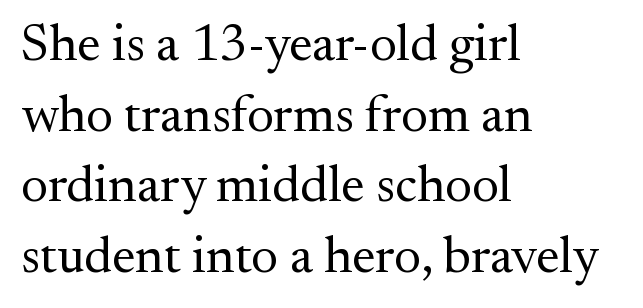
{"serif": "yes", "italic": "no", "bold": "no", "weight": "regular", "width": "normal", "stroke_contrast": "medium", "x_height": "small", "monospaced": "no", "underline": "no", "align": "left", "line_spacing": "normal", "line_spacing_ratio": 1.36, "letter_spacing": "normal", "letter_spacing_em": 0.0, "glyph_px": 52}
